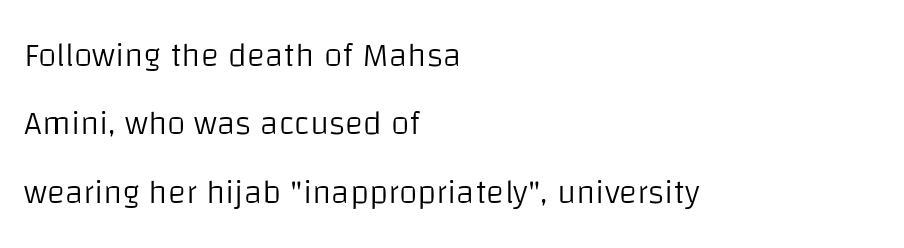
The image shows 34 px light sans-serif type, upright; set left-aligned, loose line spacing (2.01x), normal letter spacing, not underlined; low stroke contrast and a large x-height.
